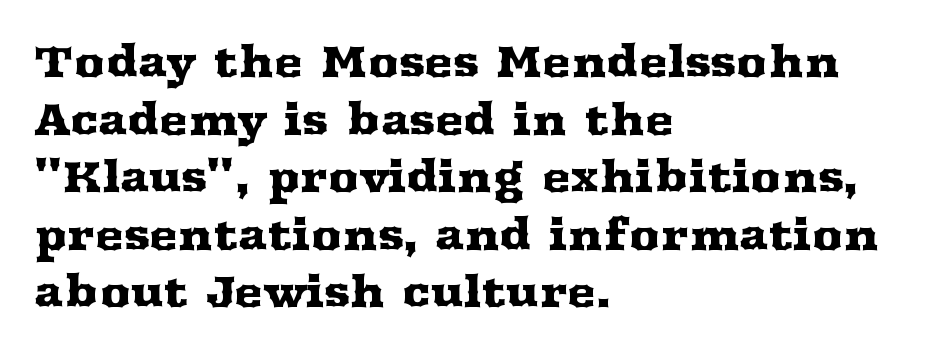
{"serif": "yes", "italic": "no", "width": "wide", "stroke_contrast": "medium", "x_height": "medium", "monospaced": "no", "underline": "no", "align": "left", "line_spacing": "normal", "line_spacing_ratio": 1.34, "letter_spacing": "normal", "letter_spacing_em": 0.0, "glyph_px": 43}
